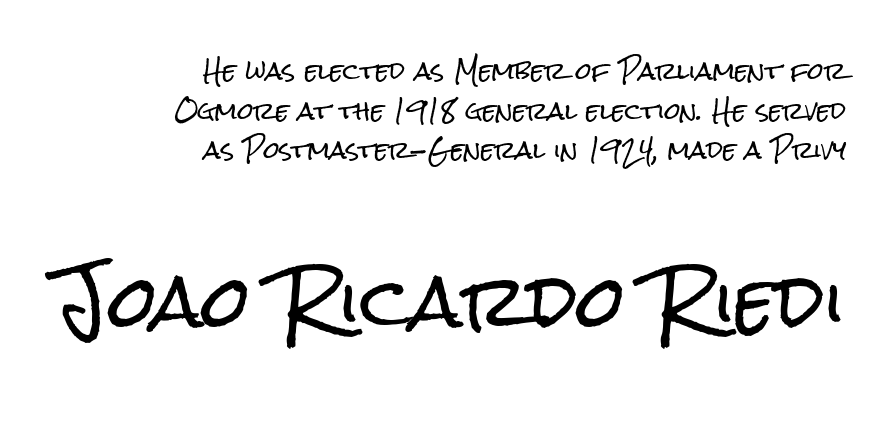
Q: Is the text italic (slanted)? A: No, it is upright.
Q: Is the typeface a serif or a sans-serif typeface? A: Sans-serif.
Q: Is the text underlined? A: No.
Q: How is the paragraph aligned? A: Right-aligned.
Q: Is the spacing between letters normal or unusually wide? A: Normal.
Q: Which block of text is set in a larger size, the first (top) or the second (bottom)? A: The second (bottom) one.
Q: Width (condensed, normal, or wide)? A: Condensed.
Q: Stroke contrast? A: Low.
Q: x-height? A: Medium.
Q: Monospaced? A: No.
